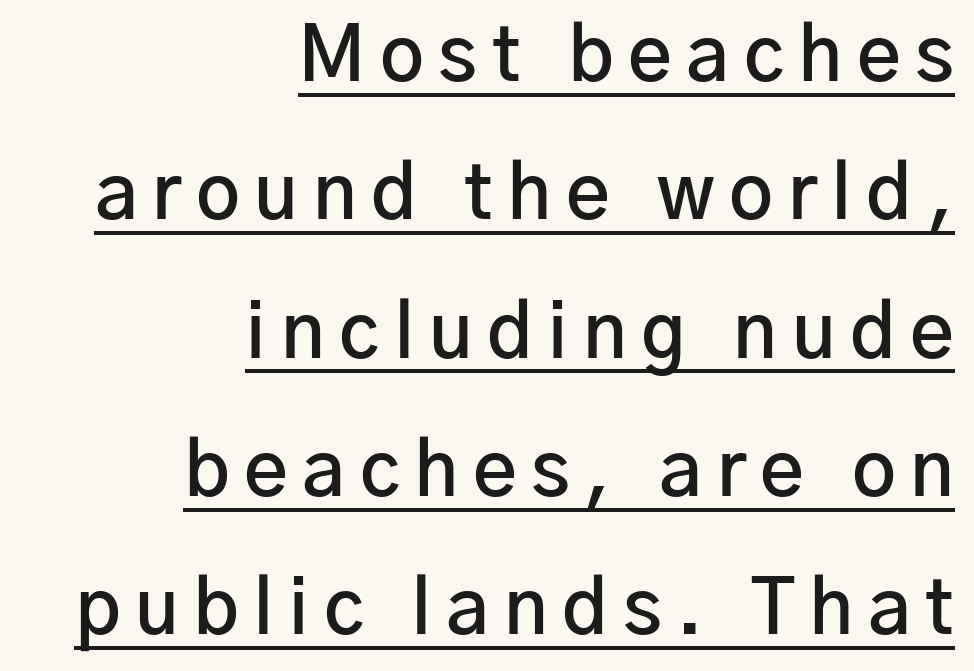
The image shows 76 px semibold sans-serif type, upright; set right-aligned, line spacing 1.82x, underlined; low stroke contrast and a medium x-height.
